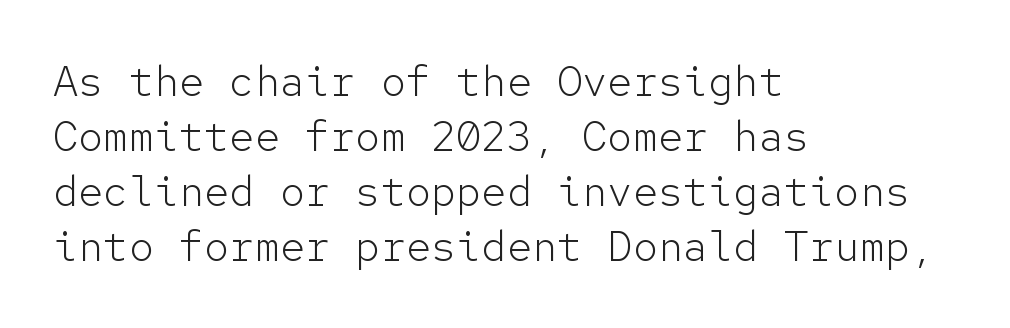
These lines keep a tight, regular rhythm from letter to letter. Letters have the restrained weight of plain body copy at most. Beneath every word, the page is bare. Are there feet on the stems? There aren't — it's a sans. Fixed-width glyphs throughout — classic coding-font behaviour.
